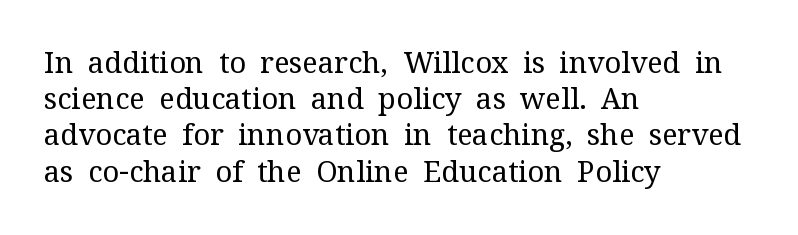
{"serif": "yes", "italic": "no", "bold": "no", "weight": "regular", "width": "normal", "stroke_contrast": "medium", "x_height": "medium", "monospaced": "no", "underline": "no", "align": "left", "line_spacing": "normal", "line_spacing_ratio": 1.25, "letter_spacing": "normal", "letter_spacing_em": 0.0, "glyph_px": 29}
